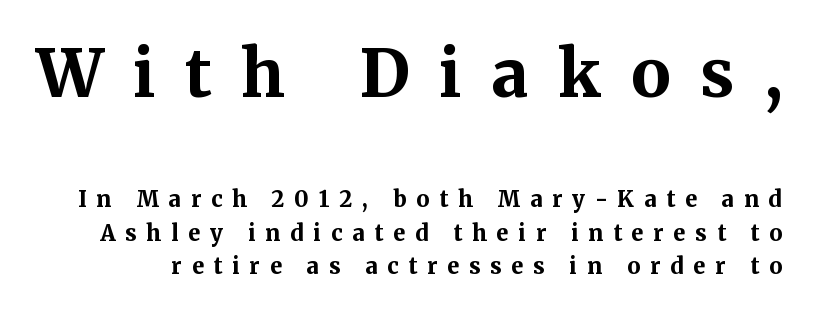
The rows are spaced the way most documents space them. Between these two stacked blocks, the higher one wins on size. No word sits above an underline. The designer went with a serif here, giving each stem small feet. Display-style spreading of the glyphs; the letterfit is very open. This is roman type, the default non-slanted kind.
